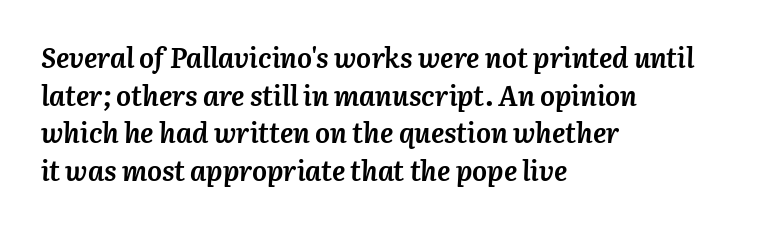
If you drew a line through each stem, it would be angled. In terms of leading, this rendering sits right in the middle. Here the designer chose a conventional face with non-uniform glyph widths. The letterforms sit shoulder to shoulder at normal distance.
